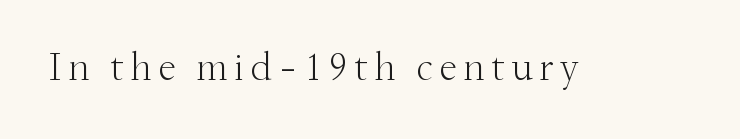
No extra ink here — the face is not bold. Character widths vary here, with narrow letters taking less room than wide ones. Lines of text with bare space underneath. Serif or sans? Serif — the stroke terminals have little feet. When letters stand straight like this, we call the style roman or upright.
